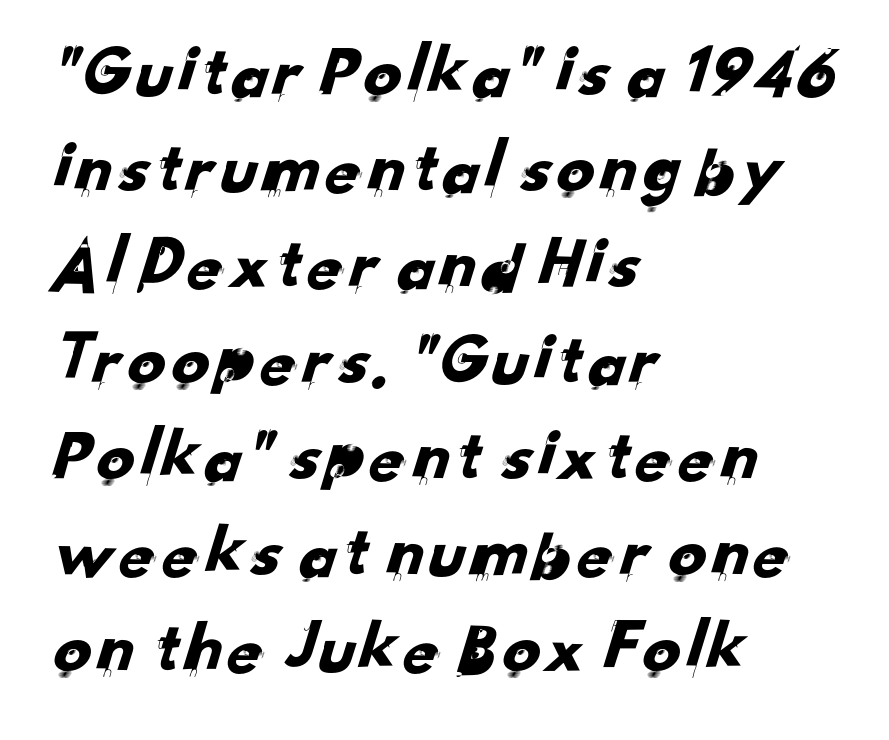
Think of a printed novel: that variable character pitch is what you see here. What stands out about the letter spacing? Nothing — it is the standard amount. Honestly, there is no underline to notice here at all. The type family on display is of the sans-serif kind. The paragraph shown leans on its left margin. Does the leading feel generous? No, just average.
